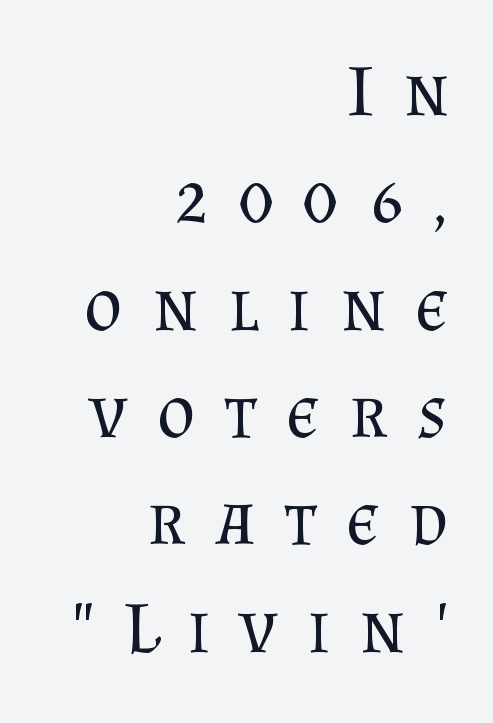
{"serif": "yes", "italic": "no", "bold": "no", "weight": "regular", "width": "normal", "stroke_contrast": "medium", "x_height": "small", "monospaced": "no", "underline": "no", "align": "right", "line_spacing": "normal", "line_spacing_ratio": 1.47, "letter_spacing": "wide", "letter_spacing_em": 0.41, "glyph_px": 73}
